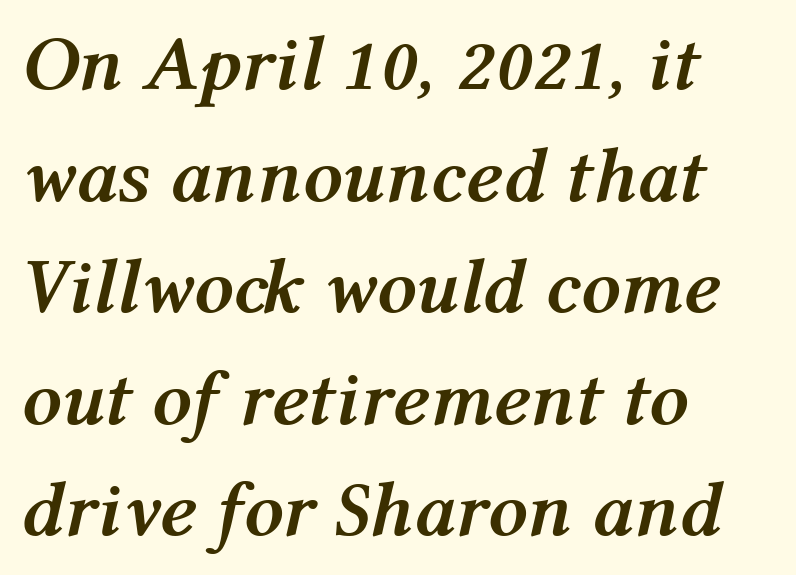
{"italic": "yes", "lean": "right", "slant_degrees": 12, "bold": "yes", "weight": "semibold", "width": "normal", "stroke_contrast": "medium", "x_height": "medium", "monospaced": "no", "underline": "no", "align": "left", "line_spacing": "normal", "line_spacing_ratio": 1.43, "letter_spacing": "normal", "letter_spacing_em": 0.0, "glyph_px": 78}
